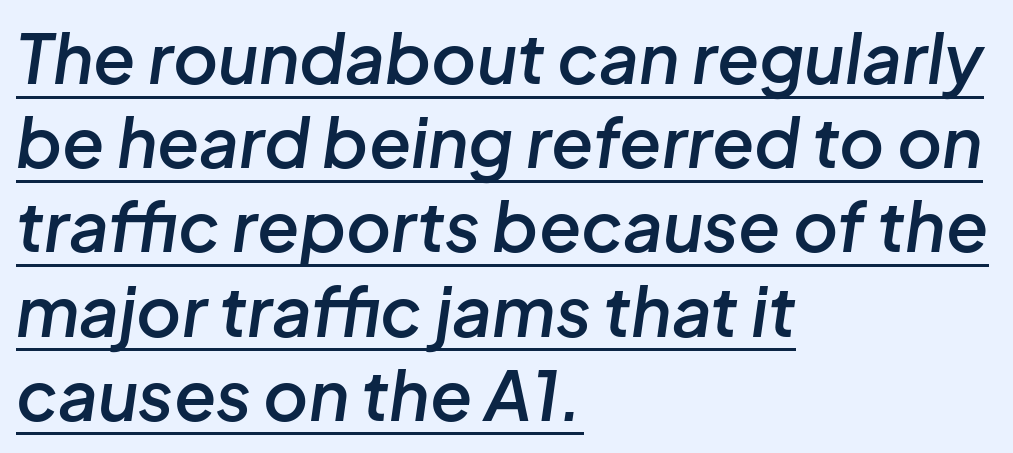
The image shows 69 px semibold type, italic (leaning right); set left-aligned, line spacing 1.22x, normal letter spacing, underlined; low stroke contrast and a medium x-height.
